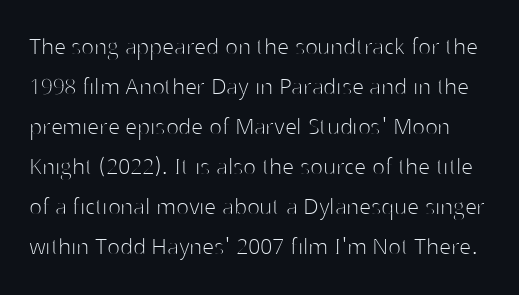
{"italic": "no", "bold": "no", "underline": "no", "line_spacing": "normal", "line_spacing_ratio": 1.48, "letter_spacing": "normal", "letter_spacing_em": 0.0, "glyph_px": 27}
